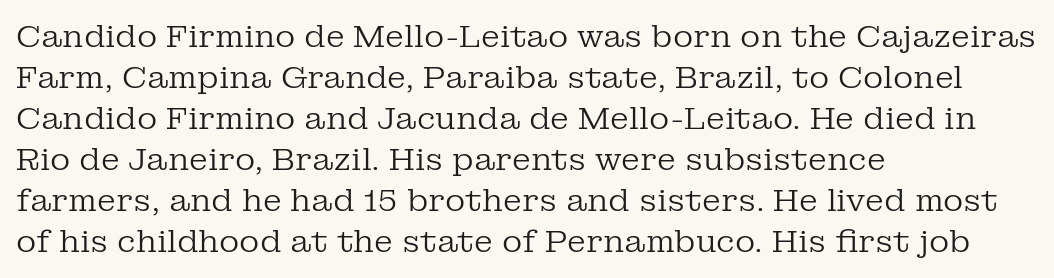
The image shows 31 px regular-weight serif type, upright; set left-aligned, normal line spacing (1.32x), normal letter spacing, not underlined; low stroke contrast and a medium x-height.
